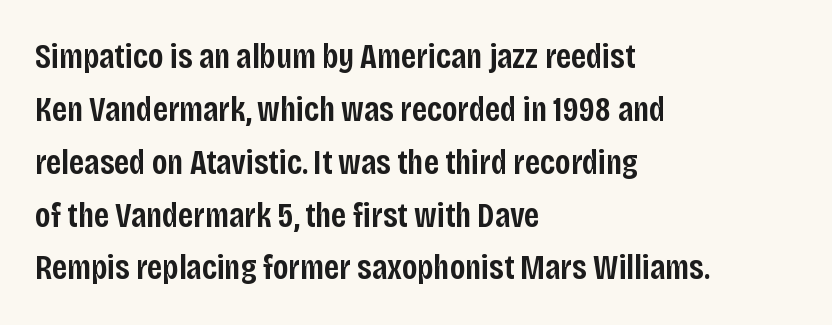
{"serif": "no", "italic": "no", "bold": "semi", "weight": "semibold", "width": "condensed", "stroke_contrast": "low", "x_height": "large", "monospaced": "no", "underline": "no", "align": "left", "line_spacing": "normal", "line_spacing_ratio": 1.51, "letter_spacing": "normal", "letter_spacing_em": 0.0, "glyph_px": 35}
